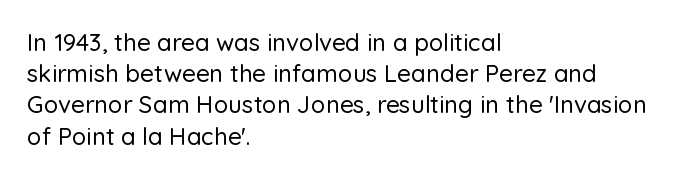
The image shows 24 px text type, upright; set left-aligned, normal line spacing (1.3x), normal letter spacing, not underlined.
